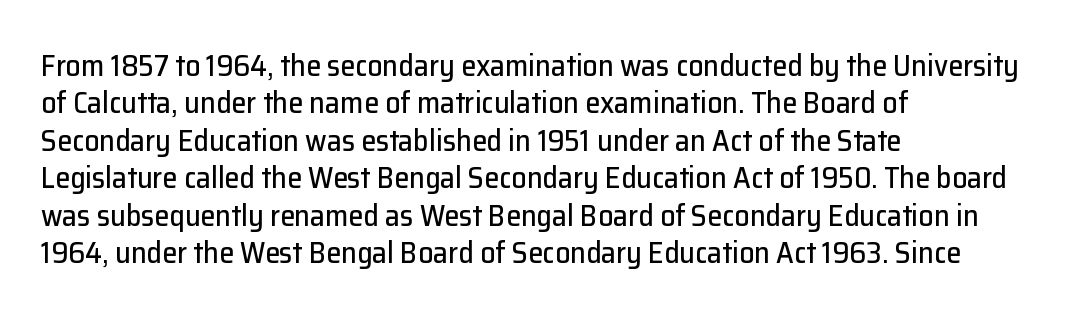
One-word summary of the alignment: left. You can tell it's not italic because the verticals are truly vertical. Bare-footed words on every line. This rendering employs a face without finishing strokes, i.e., a sans-serif. Compared with typical paragraphs, the rows here are spaced about the same. The line texture is even and compact thanks to regular tracking.
